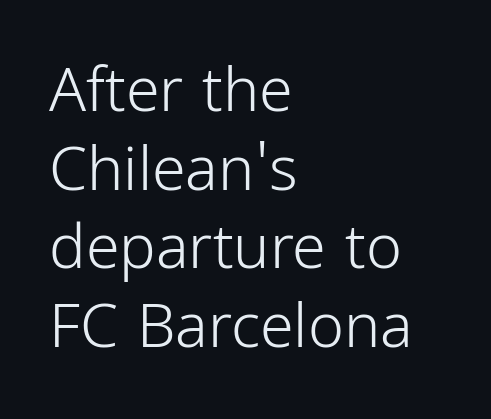
{"serif": "no", "italic": "no", "bold": "no", "weight": "light", "width": "condensed", "stroke_contrast": "low", "x_height": "medium", "monospaced": "no", "underline": "no", "align": "left", "line_spacing": "normal", "line_spacing_ratio": 1.29, "letter_spacing": "normal", "letter_spacing_em": 0.0, "glyph_px": 61}
